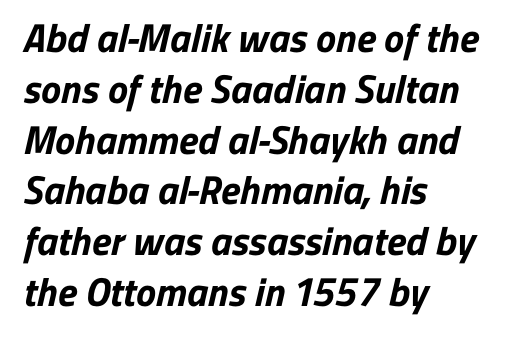
Compared with an ordinary text face, these strokes are far heavier — a full bold. The gap between lines stays unmarked. A student would call this left alignment; a typographer would say flush left, rag right. The glyphs in this specimen are sans serif. The letters advance in unequal steps, a hallmark of proportional type. Tracking here is standard; glyphs follow each other at the usual distance.
